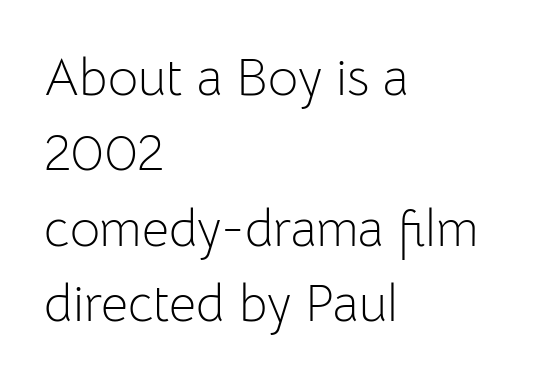
The image shows 52 px light sans-serif type, upright; set left-aligned, normal line spacing (1.45x), normal letter spacing, not underlined; low stroke contrast and a medium x-height.
